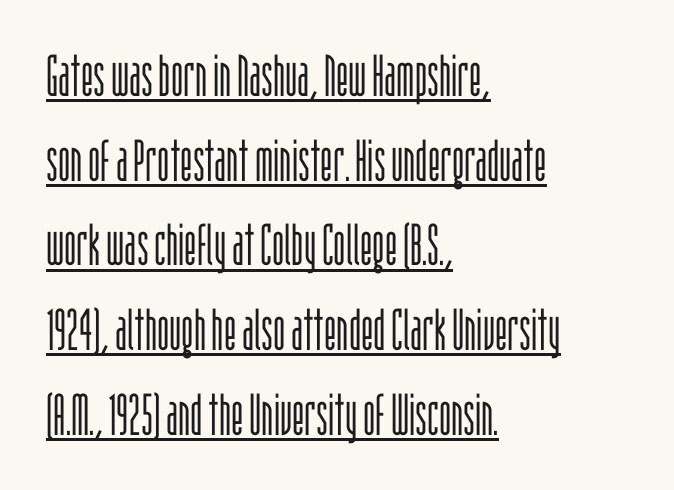
The image shows 58 px light, condensed sans-serif type, upright; set left-aligned, normal line spacing (1.46x), normal letter spacing, underlined; low stroke contrast and a large x-height.
